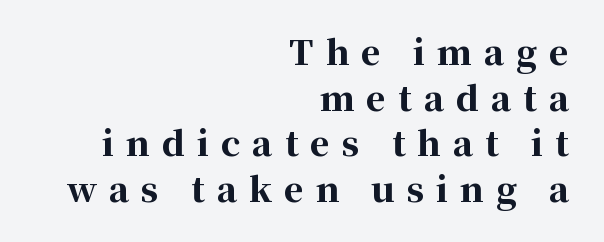
The image shows 34 px bold serif type, upright; set right-aligned, normal line spacing (1.34x), unusually wide letter spacing (+0.35 em), not underlined; high stroke contrast and a medium x-height.
